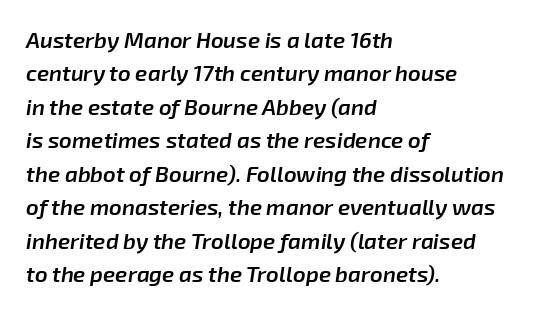
The image shows 22 px text type, italic (leaning right); set left-aligned, normal line spacing (1.52x), normal letter spacing, not underlined.
